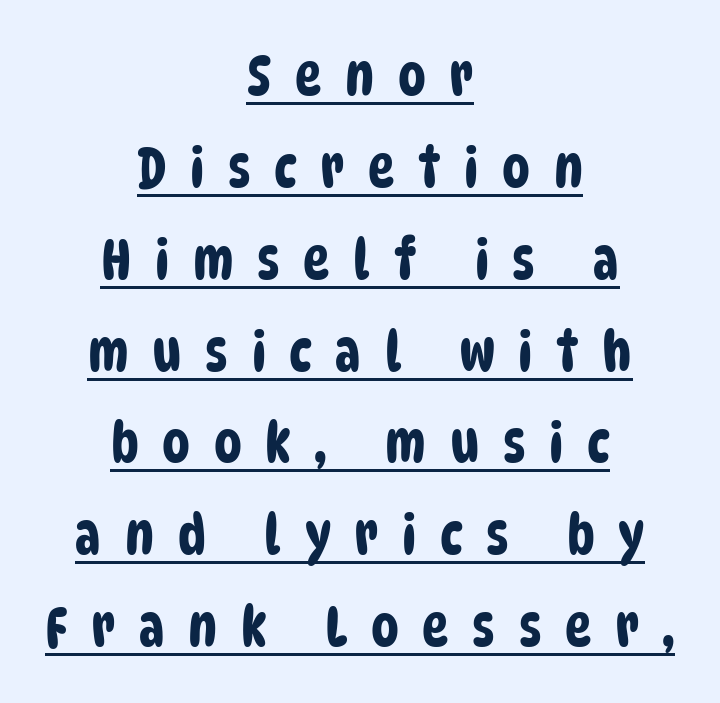
The typeface chosen for these lines omits serifs. Each line is balanced around a shared central axis. The horizontal fit of the characters is loose and conspicuously gappy. This sample has the flowing, uneven cadence of proportional lettering.
